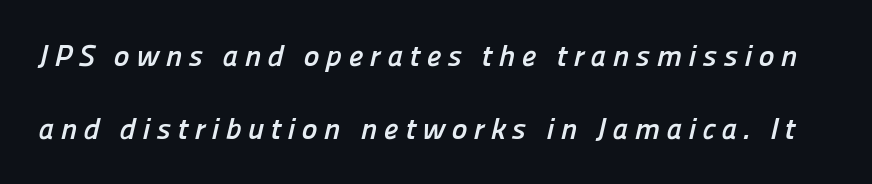
{"serif": "no", "bold": "yes", "weight": "semibold", "width": "normal", "stroke_contrast": "low", "x_height": "medium", "monospaced": "no", "underline": "no", "line_spacing": "loose", "line_spacing_ratio": 2.42, "letter_spacing": "wide", "letter_spacing_em": 0.21, "glyph_px": 30}
